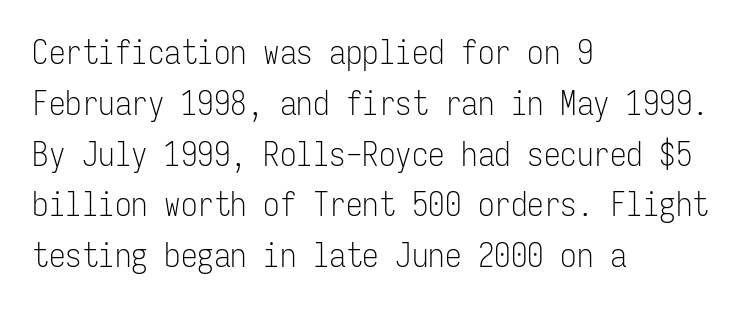
Just letters on the line, the space beneath them empty. The face used here is rendered with its standard letterfit. Italic? Not at all — the glyphs are vertical. Font category for this specimen: sans-serif.
